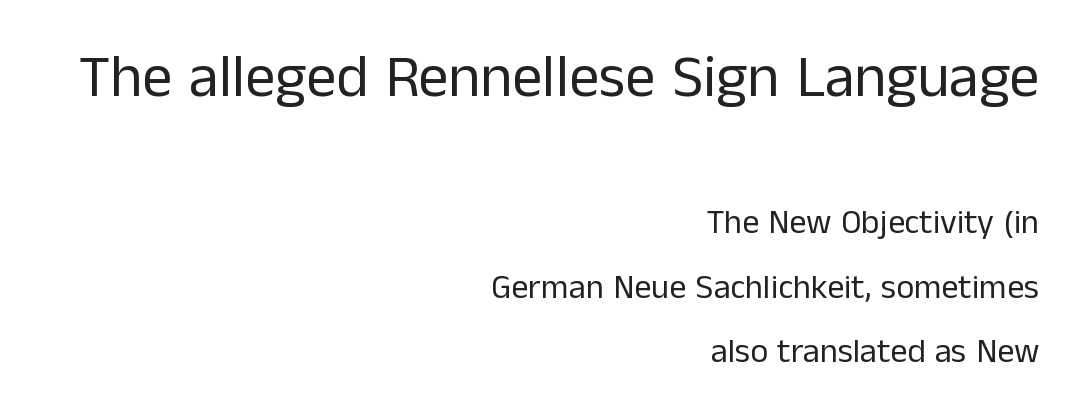
Each letter's strokes conclude bluntly, with no projecting serifs. Rows of type keep a wide berth in the vertical direction. Observe the ordinary spacing: letters are neighbours, not strangers. Only glyphs here, with clear space below each row. Spacing verdict: proportional, widths tailored to each character. These glyphs show unthickened strokes, regular width or finer.
